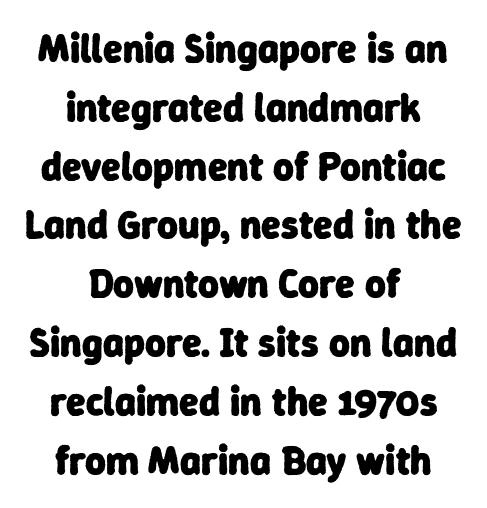
The image shows 40 px heavy sans-serif type; set centered, normal line spacing (1.47x), normal letter spacing, not underlined; low stroke contrast and a medium x-height.
